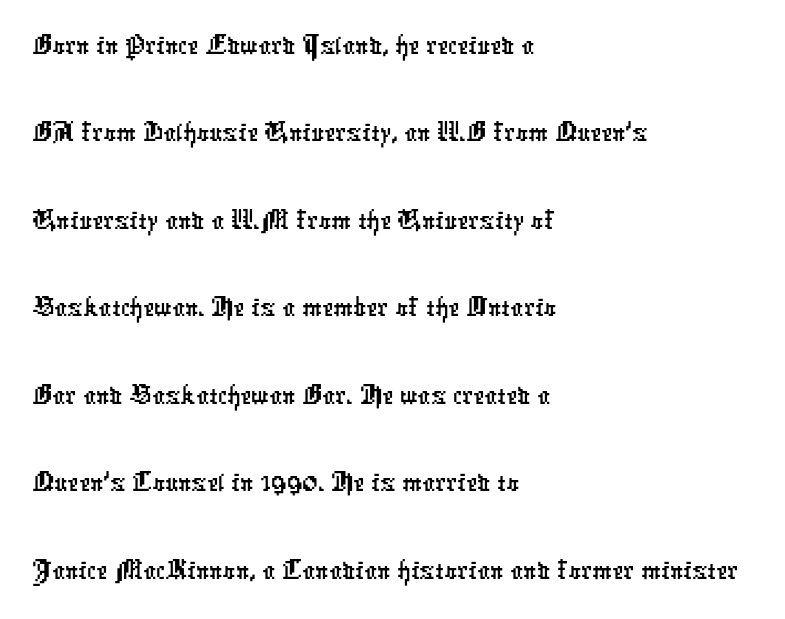
Q: Is the typeface a serif or a sans-serif typeface? A: Sans-serif.
Q: Is the text underlined? A: No.
Q: How is the paragraph aligned? A: Left-aligned.
Q: Is the spacing between letters normal or unusually wide? A: Normal.
Q: Is the spacing between lines tight, normal or loose? A: Normal.
Q: Width (condensed, normal, or wide)? A: Condensed.
Q: Stroke contrast? A: Low.
Q: x-height? A: Medium.
Q: Monospaced? A: No.
